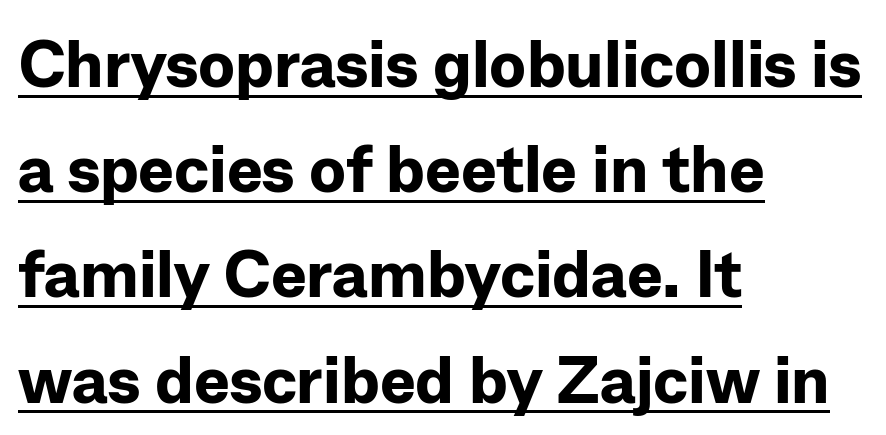
Q: Is the text bold? A: Yes.
Q: Is the text italic (slanted)? A: No, it is upright.
Q: Is the typeface a serif or a sans-serif typeface? A: Sans-serif.
Q: Is the text underlined? A: Yes.
Q: How is the paragraph aligned? A: Left-aligned.
Q: Is the spacing between letters normal or unusually wide? A: Normal.
Q: Is the spacing between lines tight, normal or loose? A: Normal.
Q: Width (condensed, normal, or wide)? A: Normal.
Q: Stroke contrast? A: Low.
Q: x-height? A: Medium.
Q: Monospaced? A: No.
